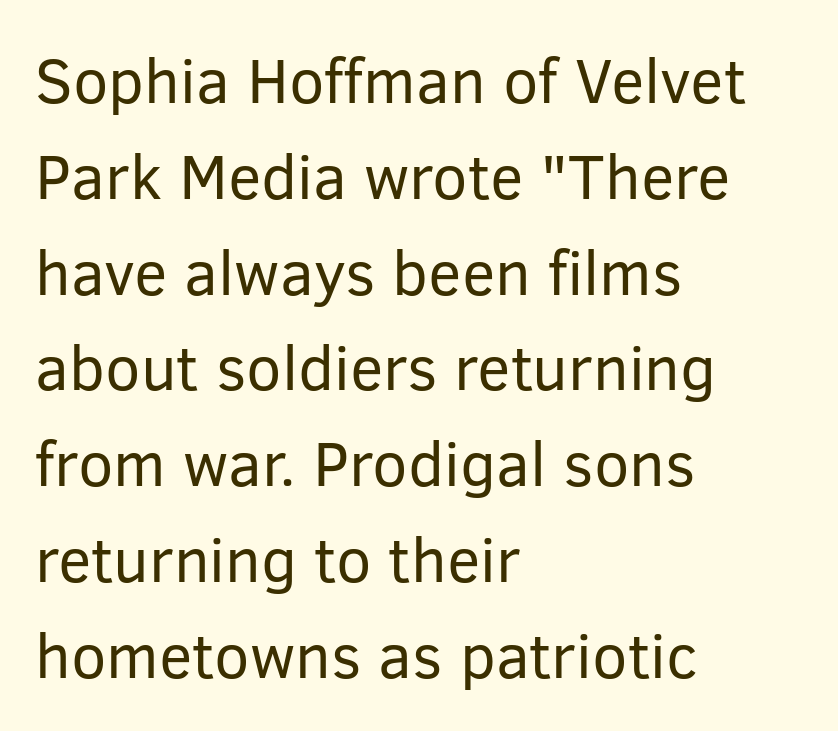
Q: Is the text bold? A: No.
Q: Is the text italic (slanted)? A: No, it is upright.
Q: Is the typeface a serif or a sans-serif typeface? A: Sans-serif.
Q: Is the text underlined? A: No.
Q: How is the paragraph aligned? A: Left-aligned.
Q: Is the spacing between letters normal or unusually wide? A: Normal.
Q: Is the spacing between lines tight, normal or loose? A: Normal.
Q: Width (condensed, normal, or wide)? A: Normal.
Q: Stroke contrast? A: Low.
Q: x-height? A: Medium.
Q: Monospaced? A: No.
